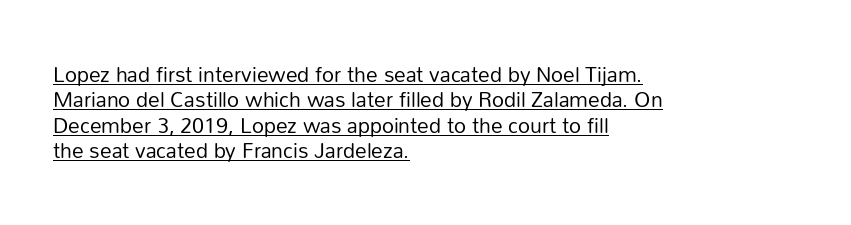
{"italic": "no", "bold": "no", "underline": "yes", "align": "left", "line_spacing_ratio": 1.21, "letter_spacing": "normal", "letter_spacing_em": 0.0, "glyph_px": 21}
